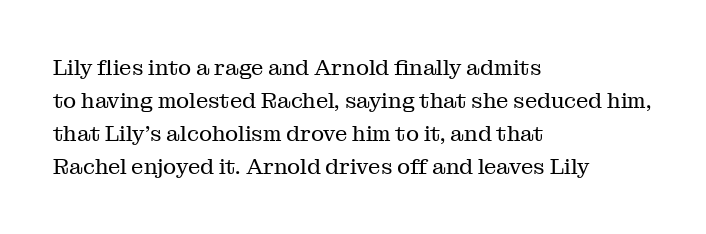
{"italic": "no", "bold": "no", "underline": "no", "align": "left", "line_spacing": "normal", "line_spacing_ratio": 1.5, "letter_spacing": "normal", "letter_spacing_em": 0.0, "glyph_px": 22}
